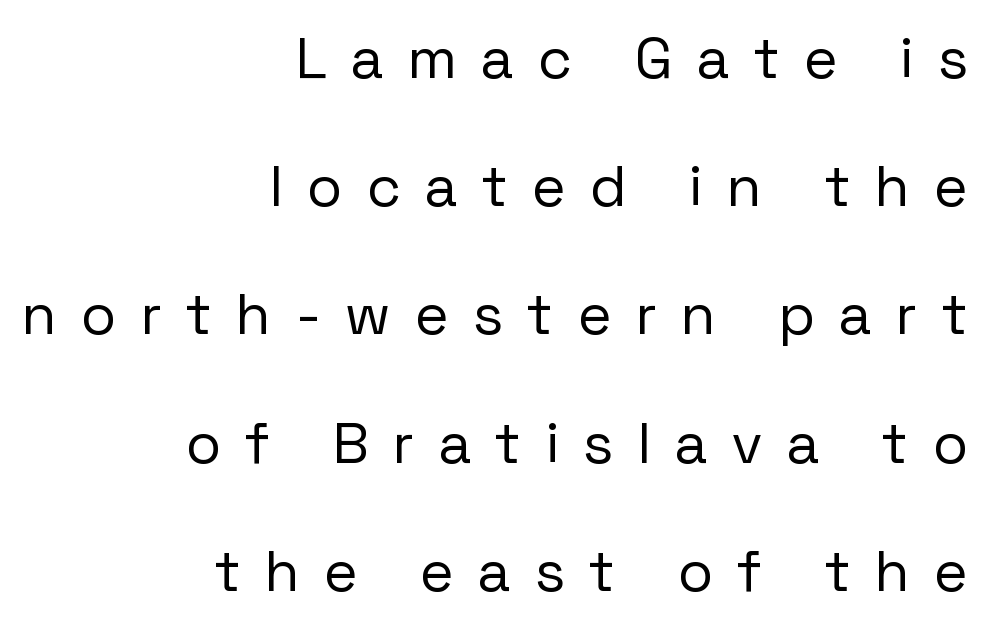
The characters display no serif detailing; their extremities are plain. Does the leading feel generous? Absolutely, it's lavish. The letters are spread apart with noticeably loose tracking. A quiet, ordinary-to-light weight characterises the typeface. A bare baseline throughout the passage. Teacher's note: observe the even right margin — that is flush-right alignment.
